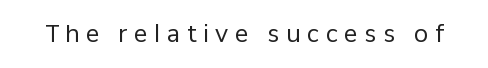
Lines of text with bare space underneath. The weight would be labelled regular, book, light, or lighter still. Do the letters lean? They stand straight. Observe the wide spacing: letters keep a clear distance from each other.
